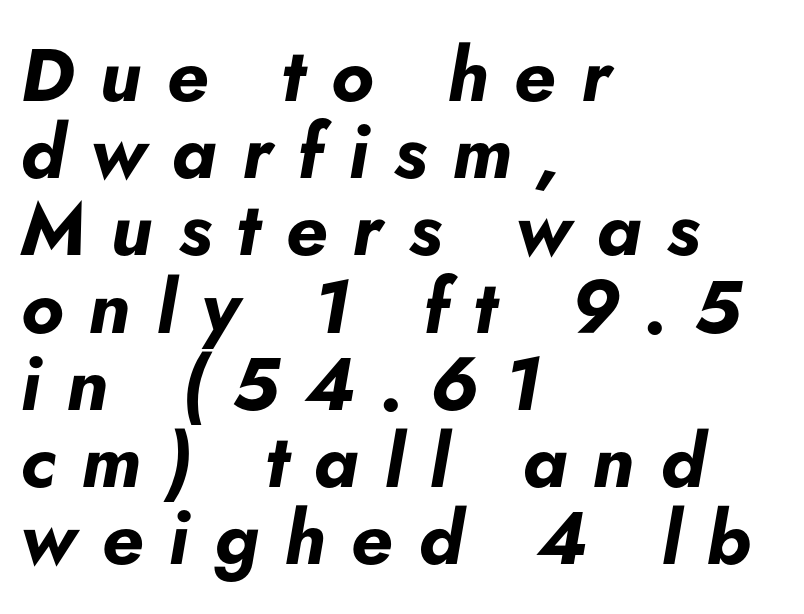
The image shows 75 px bold type, italic (leaning right); set left-aligned, tight line spacing (1.03x), unusually wide letter spacing (+0.34 em), not underlined; low stroke contrast and a small x-height.
